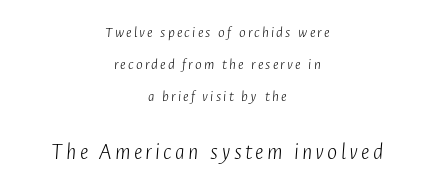
Unmarked baselines from the first word to the last. No letter is thick-stroked: the sample isn't bold. The block of text is sparse from top to bottom, with ample space between rows. Short and long lines alike share a common midpoint. Which chunk is bigger? The second one — the bottom block dwarfs the top. If you drew a line through each stem, it would be angled.
